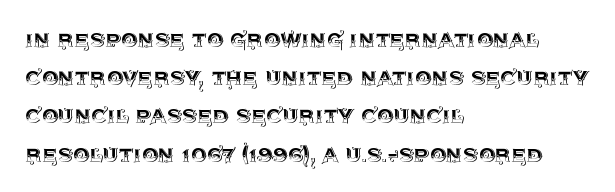
Glance below the letters and you will spot only blank space. Interline gaps are of average width in this sample. The type sits square on the baseline with zero lean. The text block is weighted toward the left margin, trailing off unevenly rightward. These lines keep a tight, regular rhythm from letter to letter.
